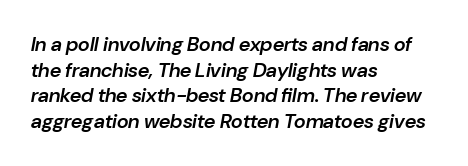
The rag falls on the right side of this text block. Weight: semibold (demi). Unmarked baselines from the first word to the last. The specimen reads as italic at a glance. This sample uses plain, unmodified letter spacing.
